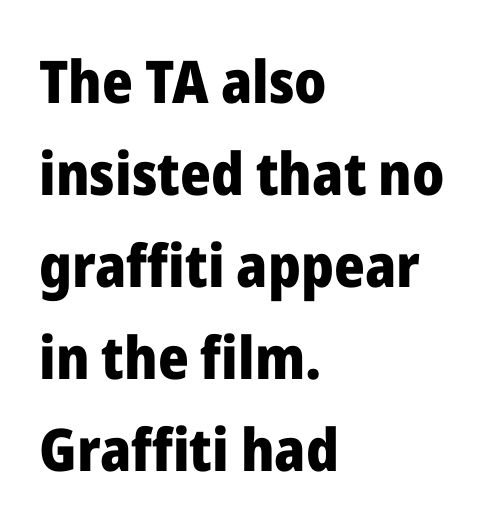
Q: Is the text bold? A: Yes.
Q: Is the text italic (slanted)? A: No, it is upright.
Q: Is the typeface a serif or a sans-serif typeface? A: Sans-serif.
Q: Is the text underlined? A: No.
Q: How is the paragraph aligned? A: Left-aligned.
Q: Is the spacing between letters normal or unusually wide? A: Normal.
Q: Is the spacing between lines tight, normal or loose? A: Normal.
Q: Width (condensed, normal, or wide)? A: Normal.
Q: Stroke contrast? A: Low.
Q: x-height? A: Medium.
Q: Monospaced? A: No.
